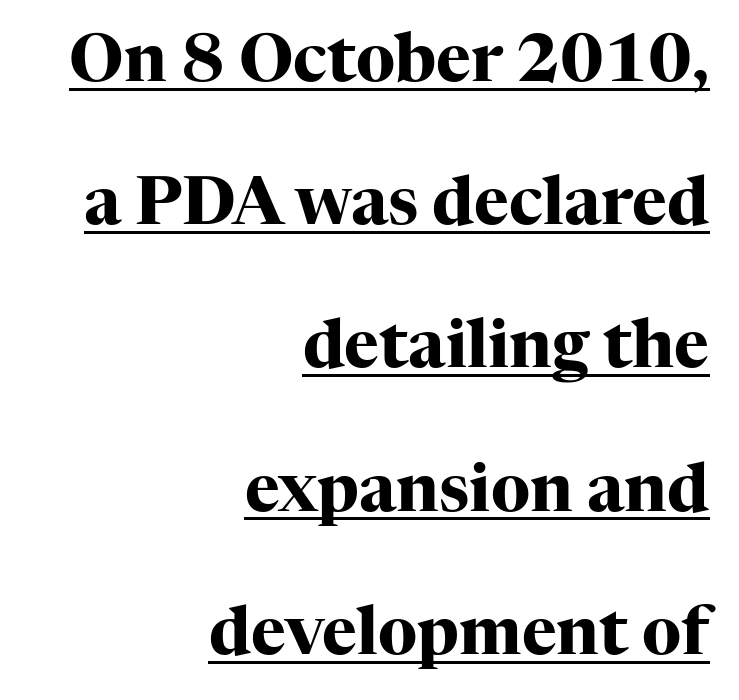
Note the varied advance widths — an 'i' is clearly narrower than an 'm'. Underlined type. Tracking value appears to be zero — textbook default spacing. Compared with an ordinary text face, these strokes are far heavier — a full bold. Line ends are locked; line starts wander. Old-style or modern, the face here clearly has serifs.
